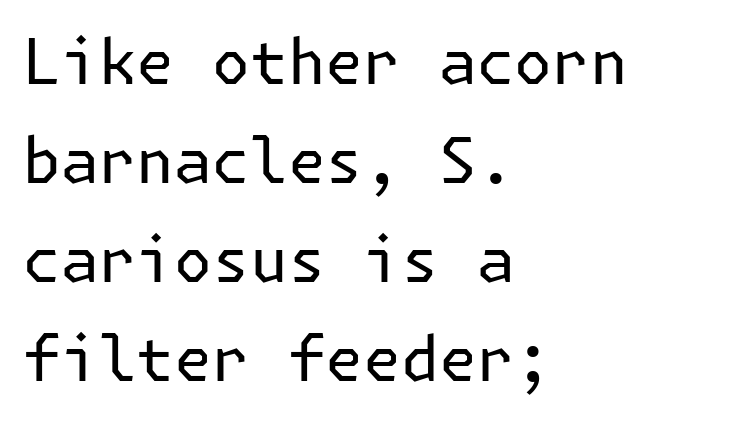
The image shows 63 px regular-weight sans-serif type, upright; set left-aligned, normal line spacing (1.57x), normal letter spacing, not underlined; low stroke contrast and a medium x-height.
